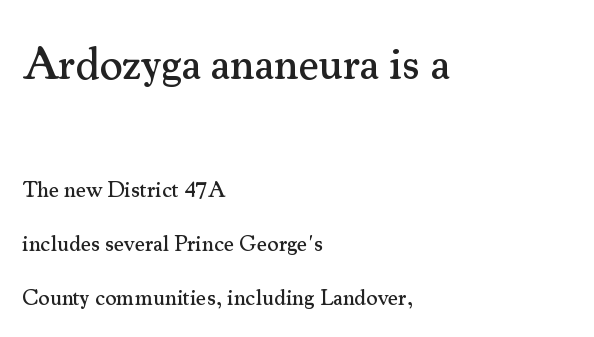
{"serif": "yes", "italic": "no", "width": "normal", "stroke_contrast": "medium", "x_height": "small", "monospaced": "no", "underline": "no", "align": "left", "line_spacing": "loose", "line_spacing_ratio": 2.46, "letter_spacing": "normal", "letter_spacing_em": 0.0, "larger_block": "first", "size_ratio": 2.05, "glyph_px": 45}
